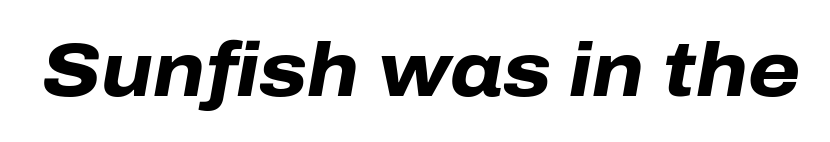
Compared with ordinary roman type, these characters are visibly tilted. Think of a printed novel: that variable character pitch is what you see here. Heavy, bold letterforms. Spacing between characters is what you'd get straight out of the box.
